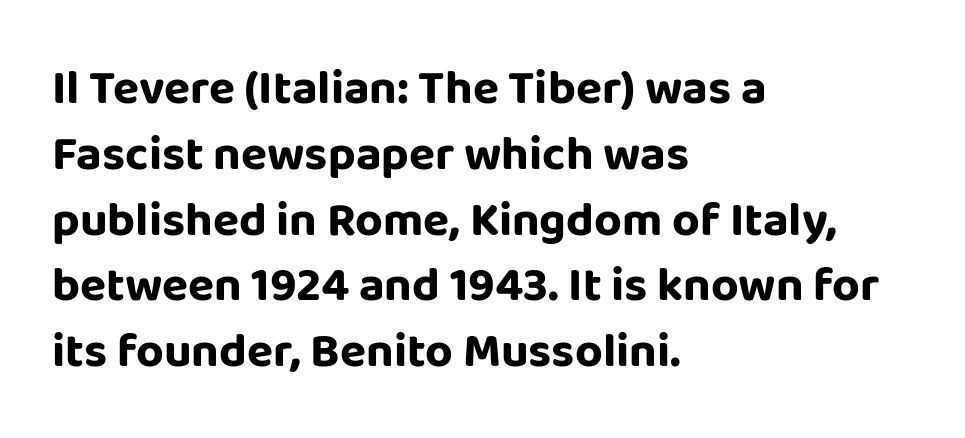
Q: Is the text bold? A: Yes.
Q: Is the text italic (slanted)? A: No, it is upright.
Q: Is the typeface a serif or a sans-serif typeface? A: Sans-serif.
Q: Is the text underlined? A: No.
Q: How is the paragraph aligned? A: Left-aligned.
Q: Is the spacing between letters normal or unusually wide? A: Normal.
Q: Is the spacing between lines tight, normal or loose? A: Normal.
Q: Width (condensed, normal, or wide)? A: Normal.
Q: Stroke contrast? A: Low.
Q: x-height? A: Large.
Q: Monospaced? A: No.
